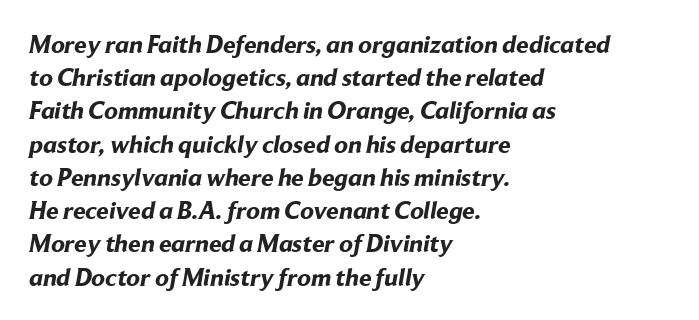
The image shows 25 px bold type; set left-aligned, normal line spacing (1.33x), normal letter spacing, not underlined.
